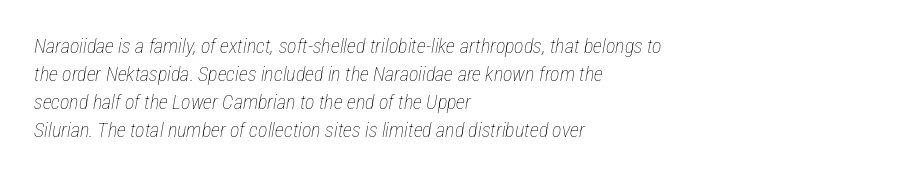
Q: Is the text bold? A: No.
Q: Is the text italic (slanted)? A: Yes, it leans right by about 12 degrees.
Q: Is the text underlined? A: No.
Q: How is the paragraph aligned? A: Left-aligned.
Q: Is the spacing between letters normal or unusually wide? A: Normal.
Q: Is the spacing between lines tight, normal or loose? A: Normal.
